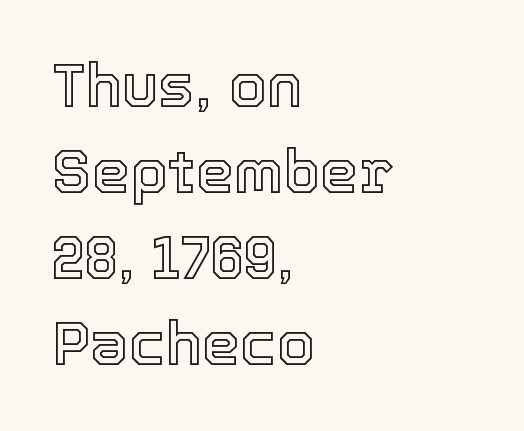
Q: Is the text italic (slanted)? A: No, it is upright.
Q: Is the text underlined? A: No.
Q: How is the paragraph aligned? A: Left-aligned.
Q: Is the spacing between letters normal or unusually wide? A: Normal.
Q: Is the spacing between lines tight, normal or loose? A: Normal.
Q: Width (condensed, normal, or wide)? A: Normal.
Q: x-height? A: Medium.
Q: Monospaced? A: No.
